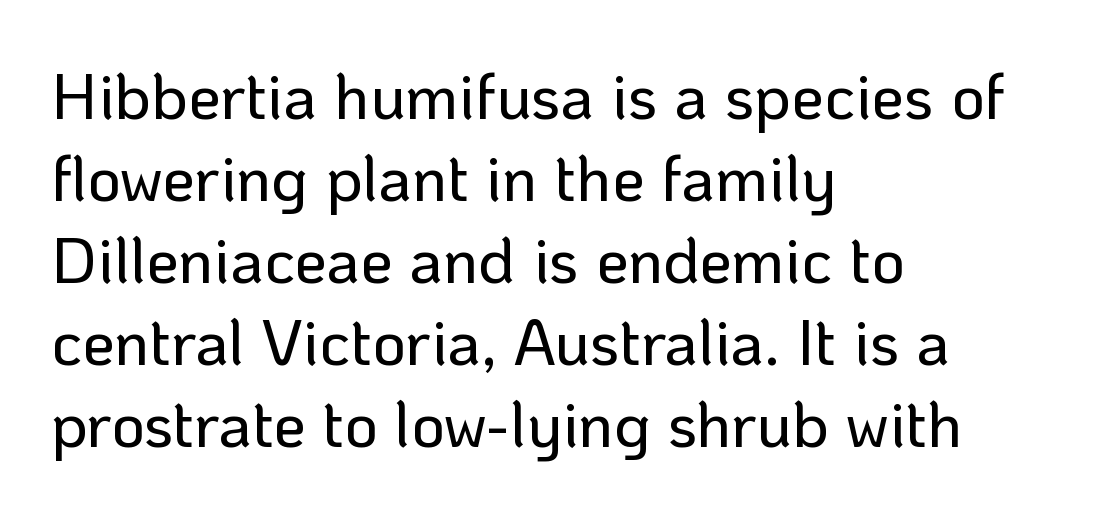
{"serif": "no", "italic": "no", "width": "normal", "stroke_contrast": "low", "x_height": "medium", "monospaced": "no", "underline": "no", "align": "left", "line_spacing": "normal", "line_spacing_ratio": 1.26, "letter_spacing": "normal", "letter_spacing_em": 0.0, "glyph_px": 65}
